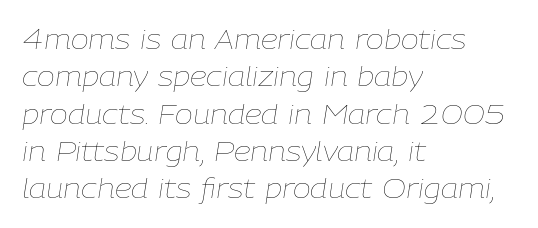
{"italic": "yes", "lean": "right", "slant_degrees": 9, "bold": "no", "underline": "no", "align": "left", "line_spacing": "normal", "line_spacing_ratio": 1.38, "letter_spacing": "normal", "letter_spacing_em": 0.0, "glyph_px": 27}
